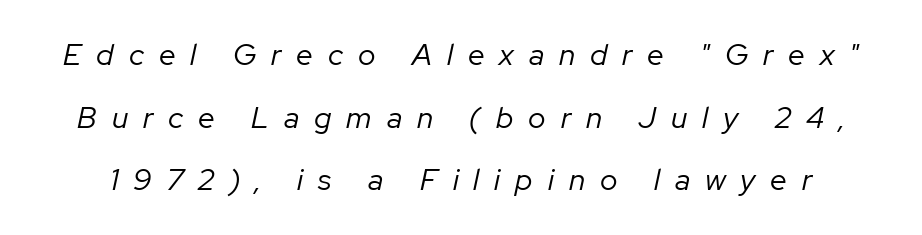
The image shows 30 px regular-weight type, italic (leaning right); set loose line spacing (2.09x), unusually wide letter spacing (+0.5 em), not underlined; low stroke contrast and a medium x-height.
